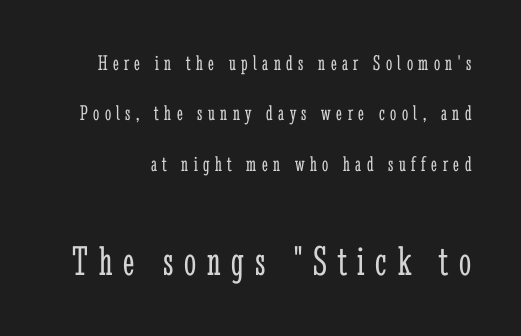
The image shows 43 px light, condensed serif type, upright; set loose line spacing (2.29x), unusually wide letter spacing (+0.25 em), not underlined; the second (bottom) block is 1.95x larger; low stroke contrast and a medium x-height.
